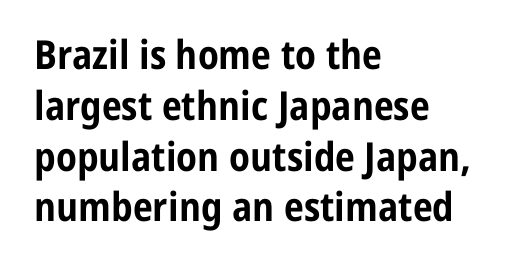
Q: Is the text bold? A: Yes.
Q: Is the text italic (slanted)? A: No, it is upright.
Q: Is the typeface a serif or a sans-serif typeface? A: Sans-serif.
Q: Is the text underlined? A: No.
Q: How is the paragraph aligned? A: Left-aligned.
Q: Is the spacing between letters normal or unusually wide? A: Normal.
Q: Is the spacing between lines tight, normal or loose? A: Normal.
Q: Width (condensed, normal, or wide)? A: Condensed.
Q: Stroke contrast? A: Low.
Q: x-height? A: Medium.
Q: Monospaced? A: No.
